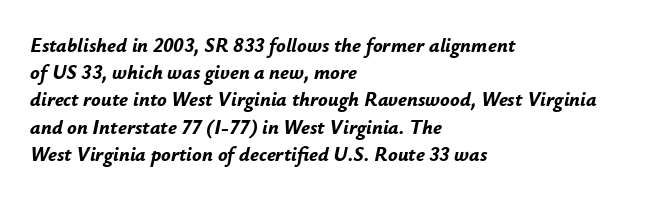
Q: Is the text bold? A: Yes.
Q: Is the text italic (slanted)? A: Yes, it leans right by about 12 degrees.
Q: Is the text underlined? A: No.
Q: How is the paragraph aligned? A: Left-aligned.
Q: Is the spacing between letters normal or unusually wide? A: Normal.
Q: Is the spacing between lines tight, normal or loose? A: Normal.
